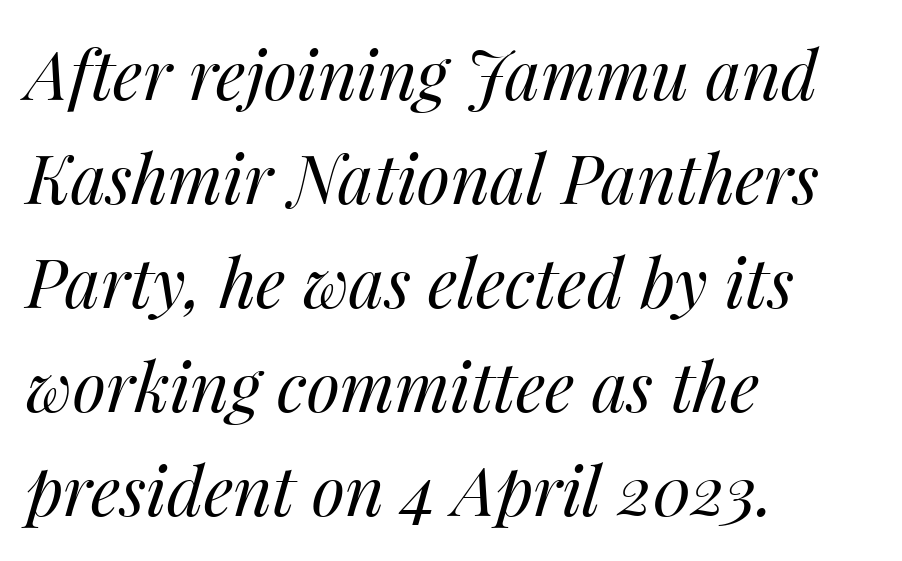
Q: Is the text bold? A: No.
Q: Is the text italic (slanted)? A: Yes, it leans right by about 14 degrees.
Q: Is the text underlined? A: No.
Q: How is the paragraph aligned? A: Left-aligned.
Q: Is the spacing between letters normal or unusually wide? A: Normal.
Q: Is the spacing between lines tight, normal or loose? A: Normal.
Q: Width (condensed, normal, or wide)? A: Normal.
Q: Stroke contrast? A: Medium.
Q: x-height? A: Medium.
Q: Monospaced? A: No.
